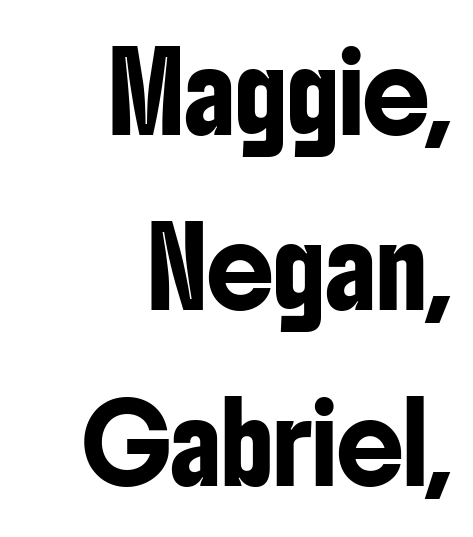
Q: Is the text italic (slanted)? A: No, it is upright.
Q: Is the typeface a serif or a sans-serif typeface? A: Sans-serif.
Q: Is the text underlined? A: No.
Q: How is the paragraph aligned? A: Right-aligned.
Q: Is the spacing between letters normal or unusually wide? A: Normal.
Q: Is the spacing between lines tight, normal or loose? A: Loose.
Q: Width (condensed, normal, or wide)? A: Condensed.
Q: Stroke contrast? A: Low.
Q: x-height? A: Medium.
Q: Monospaced? A: No.
